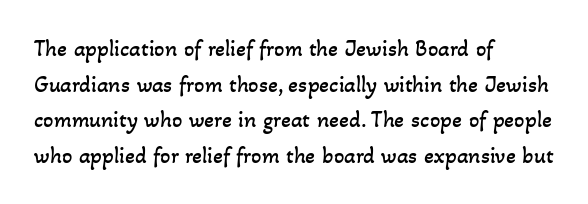
Q: Is the text bold? A: No.
Q: Is the text underlined? A: No.
Q: How is the paragraph aligned? A: Left-aligned.
Q: Is the spacing between letters normal or unusually wide? A: Normal.
Q: Is the spacing between lines tight, normal or loose? A: Normal.
